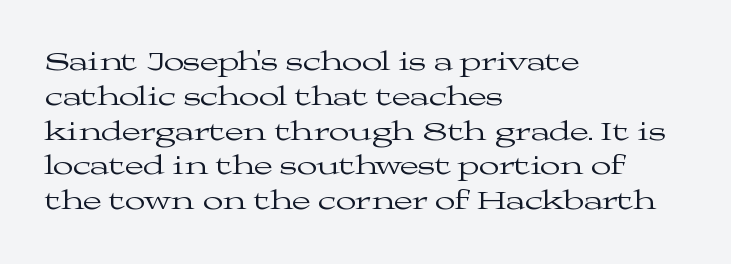
{"italic": "no", "bold": "no", "underline": "no", "align": "left", "line_spacing": "normal", "line_spacing_ratio": 1.29, "letter_spacing": "normal", "letter_spacing_em": 0.0, "glyph_px": 27}
